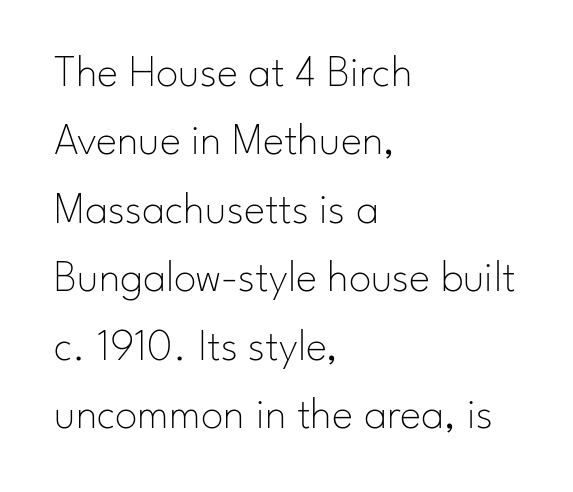
The face used here is a sans, in the tradition of grotesques and geometrics. Nope, not italic — everything's standing straight. Here the glyphs are tracked normally, forming tight word shapes. Horizontally, the lines are justified to the leading edge only.
